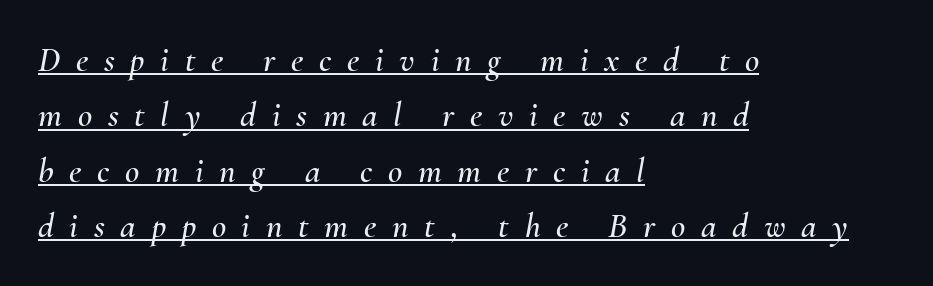
Q: Is the text italic (slanted)? A: Yes, it leans right by about 10 degrees.
Q: Is the text underlined? A: Yes.
Q: How is the paragraph aligned? A: Left-aligned.
Q: Is the spacing between letters normal or unusually wide? A: Unusually wide.
Q: Is the spacing between lines tight, normal or loose? A: Normal.
Q: Width (condensed, normal, or wide)? A: Normal.
Q: Stroke contrast? A: Medium.
Q: x-height? A: Small.
Q: Monospaced? A: No.
